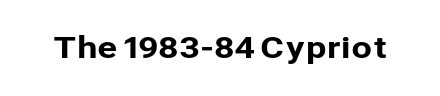
Rendered with straight, roman letterforms. Clear beneath every line of the passage. Short note: letters normally spaced. The letters advance in unequal steps, a hallmark of proportional type.
